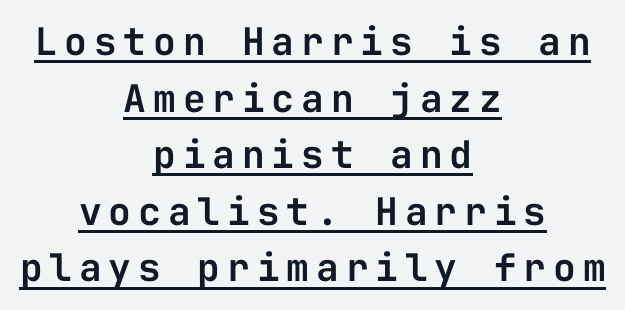
Q: Is the text italic (slanted)? A: No, it is upright.
Q: Is the typeface a serif or a sans-serif typeface? A: Sans-serif.
Q: Is the text underlined? A: Yes.
Q: How is the paragraph aligned? A: Centered.
Q: Is the spacing between lines tight, normal or loose? A: Normal.
Q: Width (condensed, normal, or wide)? A: Normal.
Q: Stroke contrast? A: Low.
Q: x-height? A: Medium.
Q: Monospaced? A: Yes.
